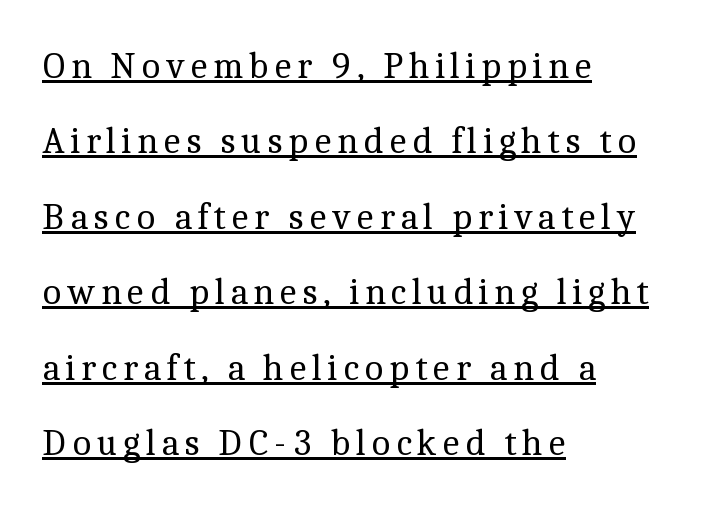
{"serif": "yes", "italic": "no", "bold": "no", "weight": "regular", "width": "normal", "x_height": "medium", "monospaced": "no", "underline": "yes", "align": "left", "line_spacing": "loose", "line_spacing_ratio": 2.04, "glyph_px": 37}
